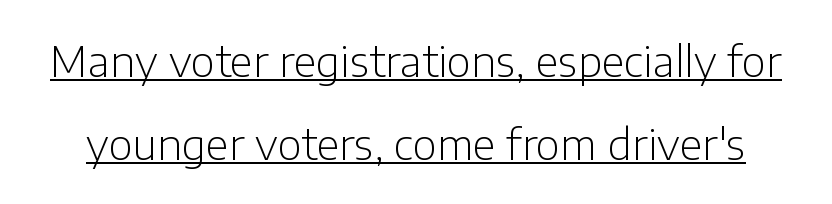
{"serif": "no", "italic": "no", "bold": "no", "weight": "light", "width": "normal", "stroke_contrast": "low", "x_height": "medium", "monospaced": "no", "underline": "yes", "line_spacing": "loose", "line_spacing_ratio": 1.98, "letter_spacing": "normal", "letter_spacing_em": 0.0, "glyph_px": 42}
